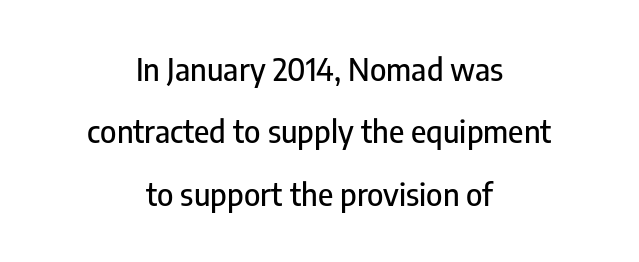
In terms of letterform style, serifs are entirely absent. Students, observe: this is what heavily led, spacious text looks like. The space beneath each line is pristine and unruled. Designer's note — italics off, roman on. Spacing verdict: proportional, widths tailored to each character.
